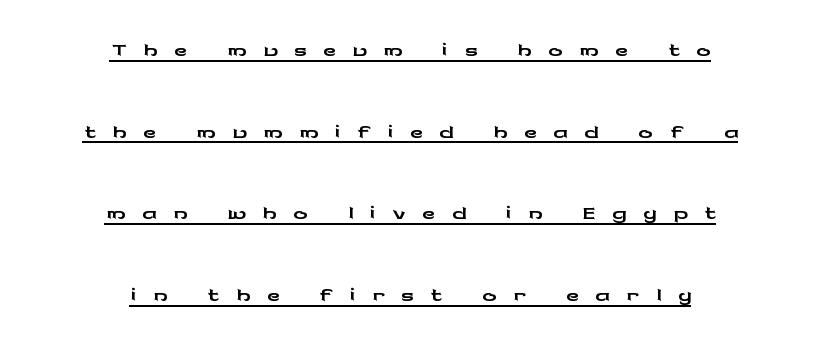
Q: Is the text italic (slanted)? A: No, it is upright.
Q: Is the typeface a serif or a sans-serif typeface? A: Sans-serif.
Q: Is the text underlined? A: Yes.
Q: How is the paragraph aligned? A: Centered.
Q: Is the spacing between letters normal or unusually wide? A: Unusually wide.
Q: Is the spacing between lines tight, normal or loose? A: Loose.
Q: Width (condensed, normal, or wide)? A: Wide.
Q: Stroke contrast? A: Low.
Q: x-height? A: Medium.
Q: Monospaced? A: No.
